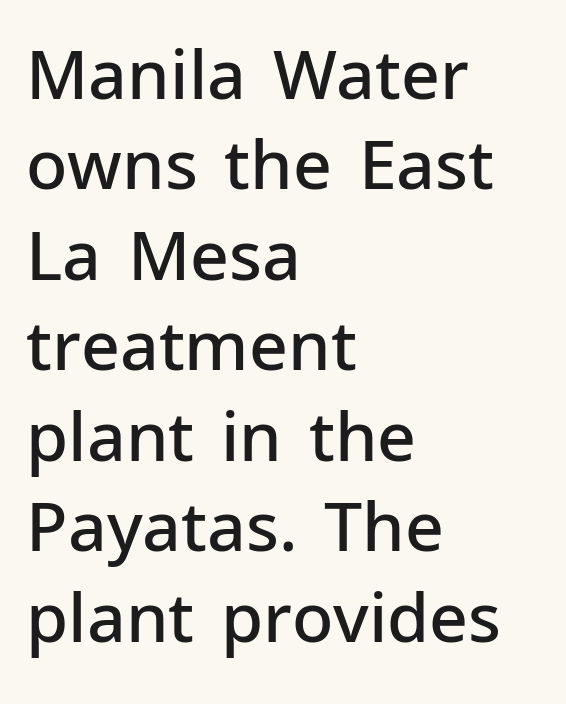
Every stem runs plumb, perpendicular to the baseline. Beneath every word, the page is bare. Inter-character spacing is left at the font's built-in metrics. Typographically, this falls in the sans-serif category.
